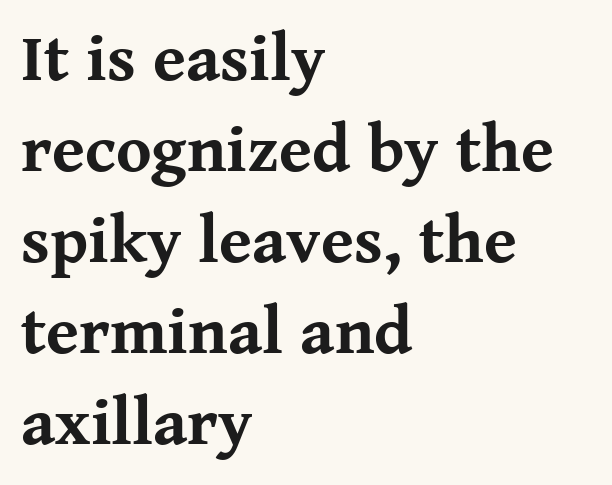
Q: Is the text bold? A: Yes.
Q: Is the text italic (slanted)? A: No, it is upright.
Q: Is the typeface a serif or a sans-serif typeface? A: Serif.
Q: Is the text underlined? A: No.
Q: How is the paragraph aligned? A: Left-aligned.
Q: Is the spacing between letters normal or unusually wide? A: Normal.
Q: Is the spacing between lines tight, normal or loose? A: Normal.
Q: Width (condensed, normal, or wide)? A: Normal.
Q: Stroke contrast? A: Medium.
Q: x-height? A: Medium.
Q: Monospaced? A: No.
